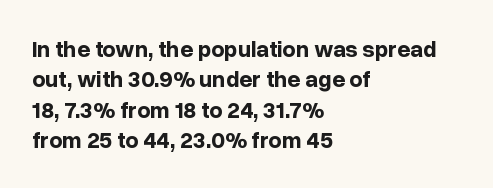
{"italic": "no", "bold": "yes", "underline": "no", "align": "left", "line_spacing": "normal", "line_spacing_ratio": 1.32, "letter_spacing": "normal", "letter_spacing_em": 0.0, "glyph_px": 23}
